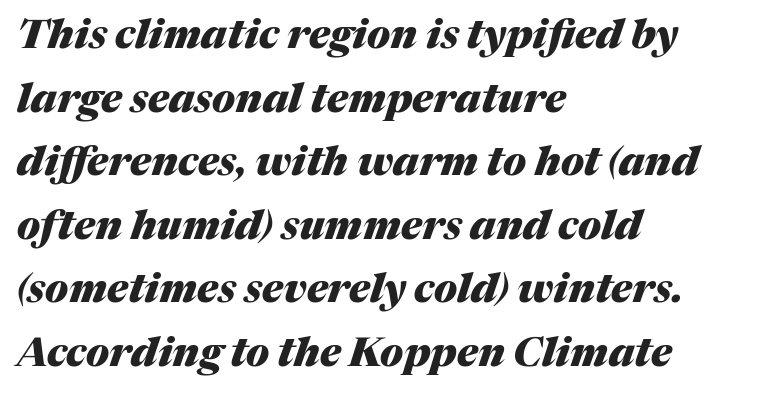
Q: Is the text bold? A: Yes.
Q: Is the text italic (slanted)? A: Yes, it leans right by about 17 degrees.
Q: Is the text underlined? A: No.
Q: How is the paragraph aligned? A: Left-aligned.
Q: Is the spacing between letters normal or unusually wide? A: Normal.
Q: Is the spacing between lines tight, normal or loose? A: Normal.
Q: Width (condensed, normal, or wide)? A: Normal.
Q: Stroke contrast? A: Medium.
Q: x-height? A: Medium.
Q: Monospaced? A: No.
